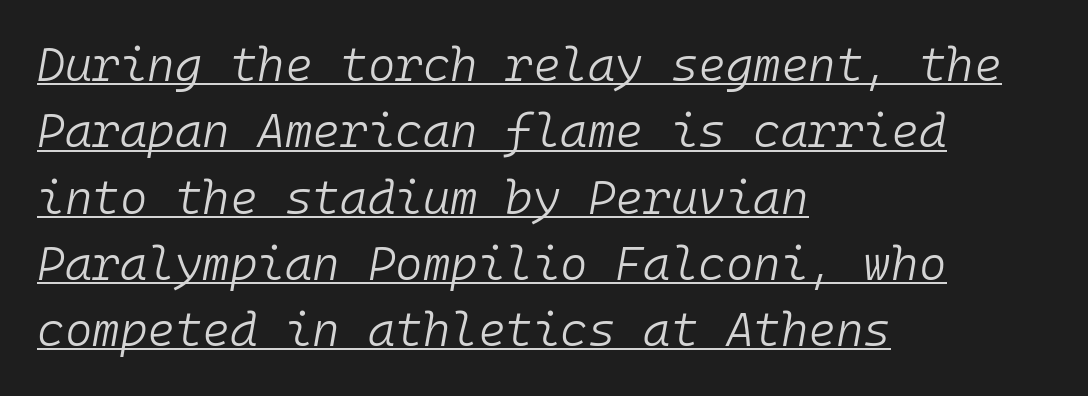
{"italic": "yes", "lean": "right", "slant_degrees": 10, "bold": "no", "weight": "light", "width": "normal", "stroke_contrast": "low", "x_height": "medium", "monospaced": "yes", "underline": "yes", "align": "left", "line_spacing": "normal", "line_spacing_ratio": 1.41, "letter_spacing": "normal", "letter_spacing_em": 0.0, "glyph_px": 47}
